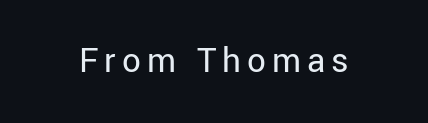
{"serif": "no", "italic": "no", "bold": "no", "weight": "regular", "width": "normal", "stroke_contrast": "low", "x_height": "medium", "monospaced": "no", "underline": "no", "glyph_px": 37}
